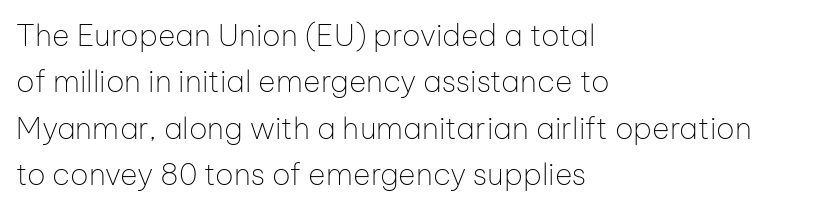
The image shows 30 px thin sans-serif type, upright; set left-aligned, normal line spacing (1.55x), normal letter spacing, not underlined; low stroke contrast and a medium x-height.
